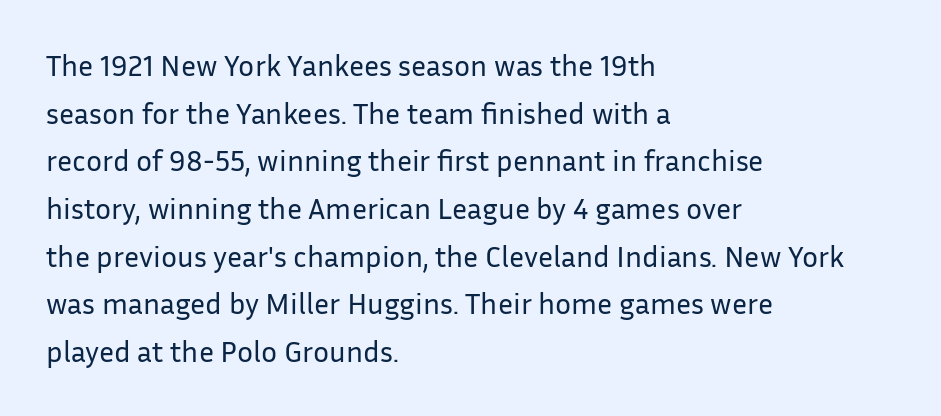
The setting favours the left margin, as ordinary paragraphs usually do. Proportional: the letters do not fall into vertical columns. Italic? Not at all — the glyphs are vertical. You could call the tracking neutral — neither tight nor loose. Weight: regular or lighter. Plain, unruled lines of type.
